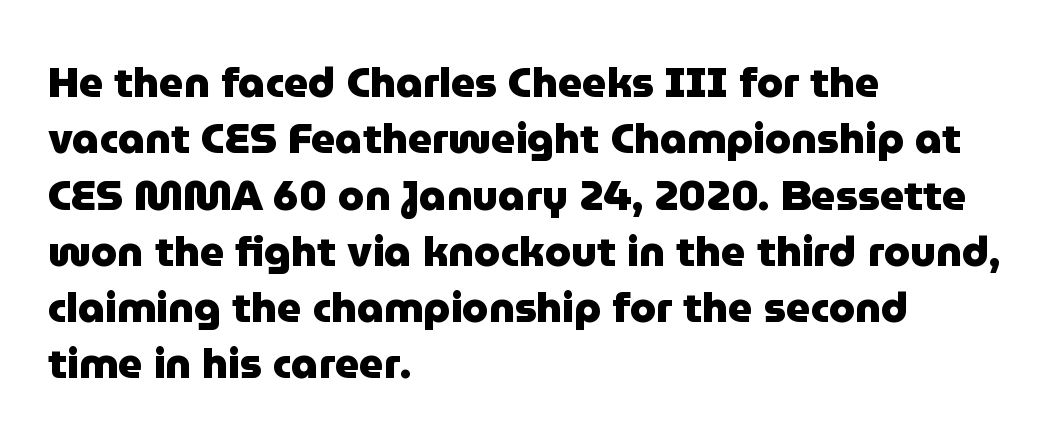
{"serif": "no", "italic": "no", "bold": "yes", "weight": "heavy", "width": "normal", "stroke_contrast": "low", "x_height": "medium", "monospaced": "no", "underline": "no", "align": "left", "line_spacing": "normal", "line_spacing_ratio": 1.34, "letter_spacing": "normal", "letter_spacing_em": 0.0, "glyph_px": 42}
